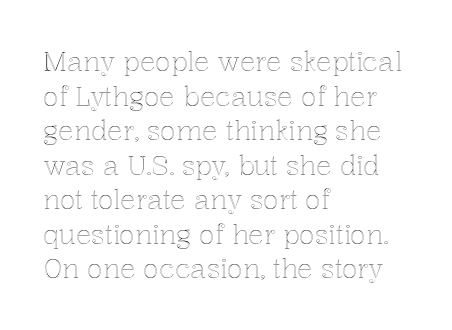
Reading down the block, your eye returns to a fixed left position each line. The line-height multiplier appears to be the usual default. Anything drawn beneath the words? Only blank space. Nope, not italic — everything's standing straight. No extra tracking has been applied to these lines.
